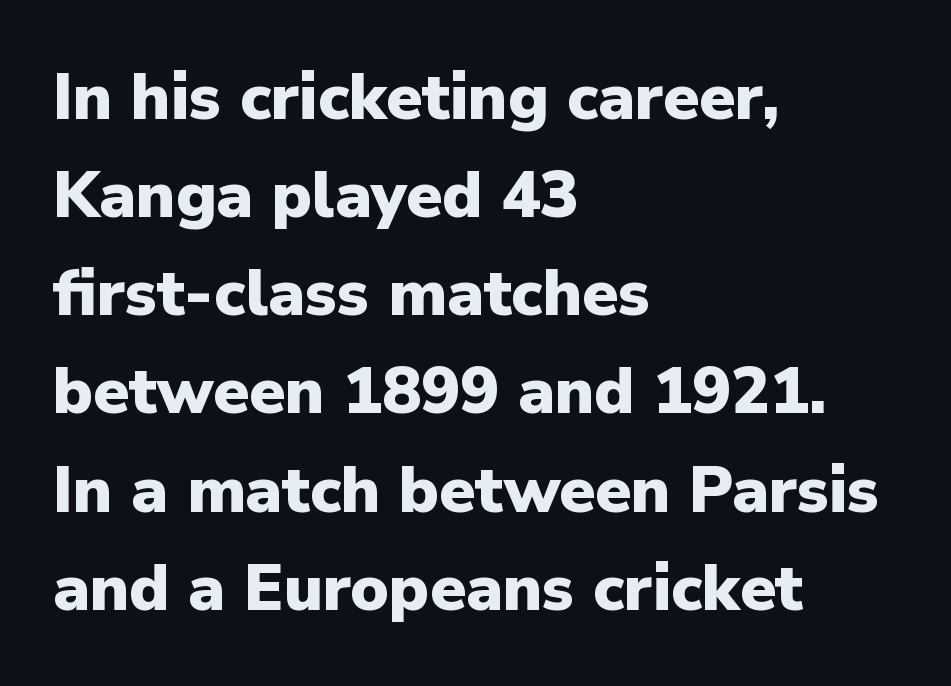
{"serif": "no", "italic": "no", "bold": "yes", "weight": "heavy", "width": "normal", "stroke_contrast": "low", "x_height": "medium", "monospaced": "no", "underline": "no", "align": "left", "line_spacing": "normal", "line_spacing_ratio": 1.51, "letter_spacing": "normal", "letter_spacing_em": 0.0, "glyph_px": 65}
